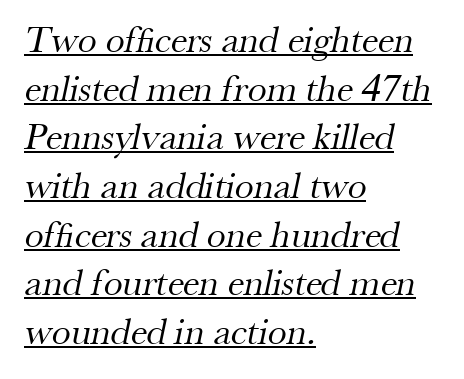
Proportional: the letters do not fall into vertical columns. Which margin do the lines hug? The left one — the right edge is uneven. The space between consecutive lines is moderate. Small tapered or slab feet sit at the stroke ends, so this counts as serif. The face looks like a standard text weight, possibly lighter. Somebody hit Ctrl+U on this one — the words are underlined.
